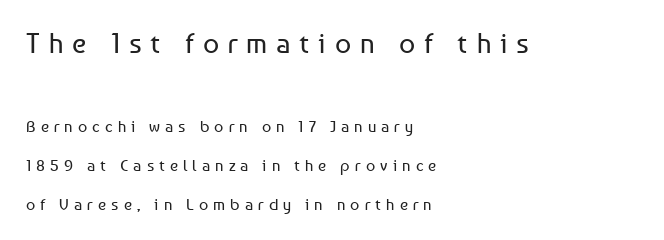
Q: Is the text bold? A: No.
Q: Is the text italic (slanted)? A: No, it is upright.
Q: Is the typeface a serif or a sans-serif typeface? A: Sans-serif.
Q: Is the text underlined? A: No.
Q: How is the paragraph aligned? A: Left-aligned.
Q: Is the spacing between letters normal or unusually wide? A: Unusually wide.
Q: Is the spacing between lines tight, normal or loose? A: Loose.
Q: Which block of text is set in a larger size, the first (top) or the second (bottom)? A: The first (top) one.
Q: Width (condensed, normal, or wide)? A: Normal.
Q: Stroke contrast? A: Low.
Q: x-height? A: Medium.
Q: Monospaced? A: No.
